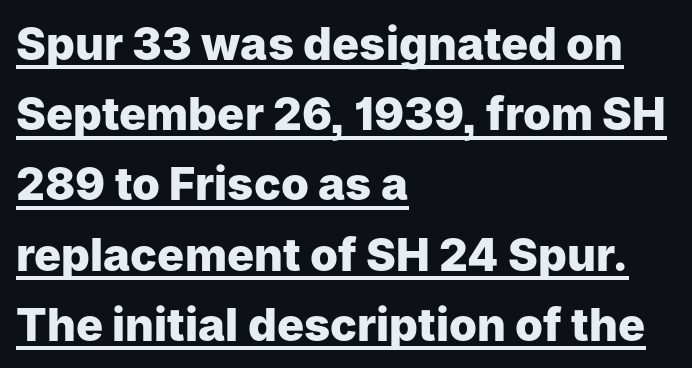
{"serif": "no", "italic": "no", "bold": "yes", "weight": "heavy", "width": "normal", "stroke_contrast": "low", "x_height": "medium", "monospaced": "no", "underline": "yes", "align": "left", "line_spacing": "normal", "line_spacing_ratio": 1.56, "letter_spacing": "normal", "letter_spacing_em": 0.0, "glyph_px": 45}
